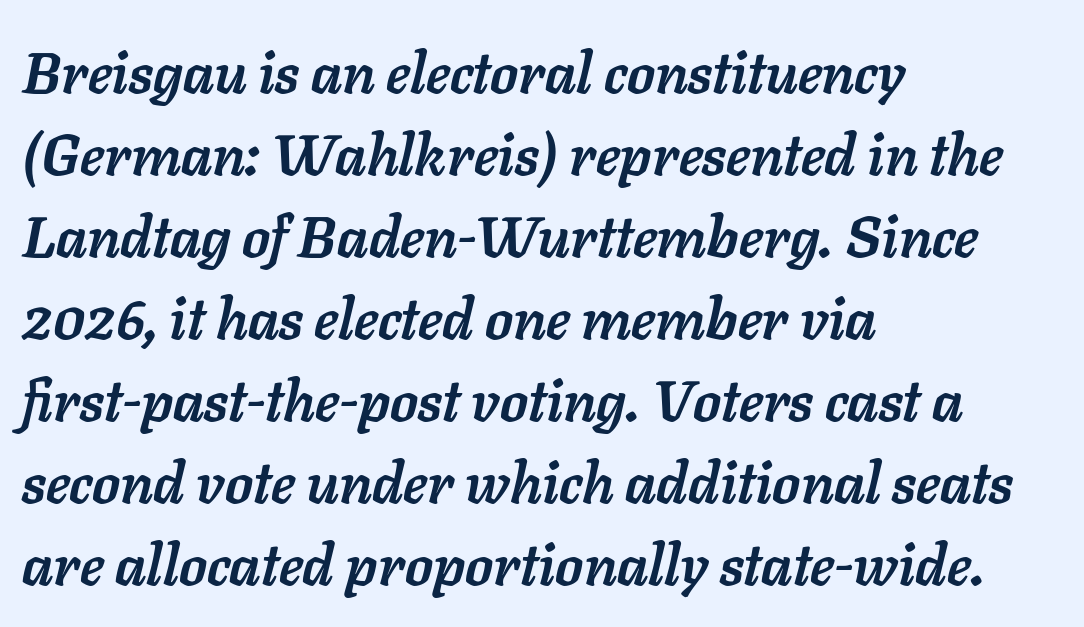
{"italic": "yes", "lean": "right", "slant_degrees": 11, "bold": "yes", "weight": "semibold", "width": "normal", "stroke_contrast": "low", "x_height": "medium", "monospaced": "no", "underline": "no", "align": "left", "line_spacing": "normal", "line_spacing_ratio": 1.44, "letter_spacing": "normal", "letter_spacing_em": 0.0, "glyph_px": 57}
